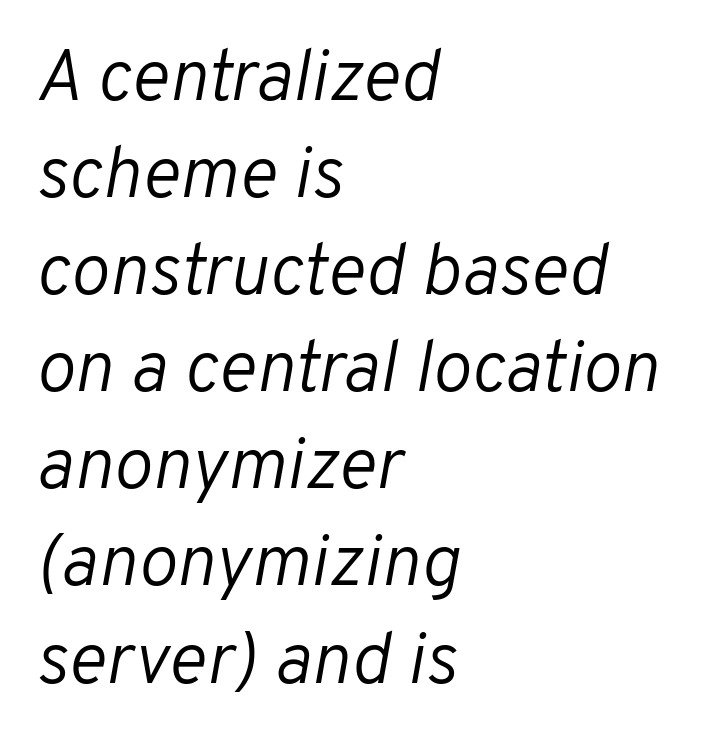
Plain, unruled lines of type. Do the characters align in a grid? No, the font is proportional. Leftover space on each line is placed entirely after the last word. Spacing between characters is what you'd get straight out of the box. These lines were composed using italics.
